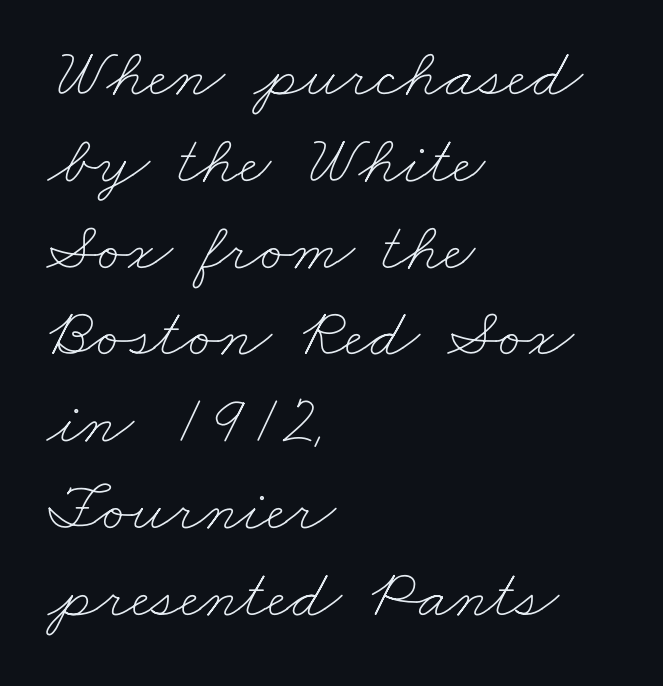
Q: Is the text bold? A: No.
Q: Is the text underlined? A: No.
Q: How is the paragraph aligned? A: Left-aligned.
Q: Is the spacing between letters normal or unusually wide? A: Normal.
Q: Width (condensed, normal, or wide)? A: Wide.
Q: Stroke contrast? A: Low.
Q: x-height? A: Small.
Q: Monospaced? A: No.
